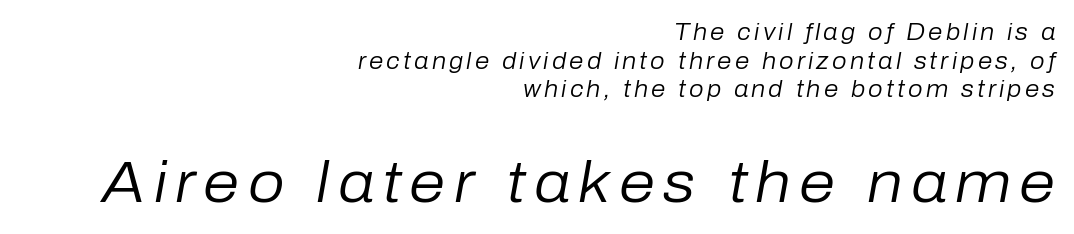
The image shows 58 px regular-weight type, italic (leaning right); set right-aligned, line spacing 1.24x, not underlined; the second (bottom) block is 2.52x larger; low stroke contrast and a medium x-height.
